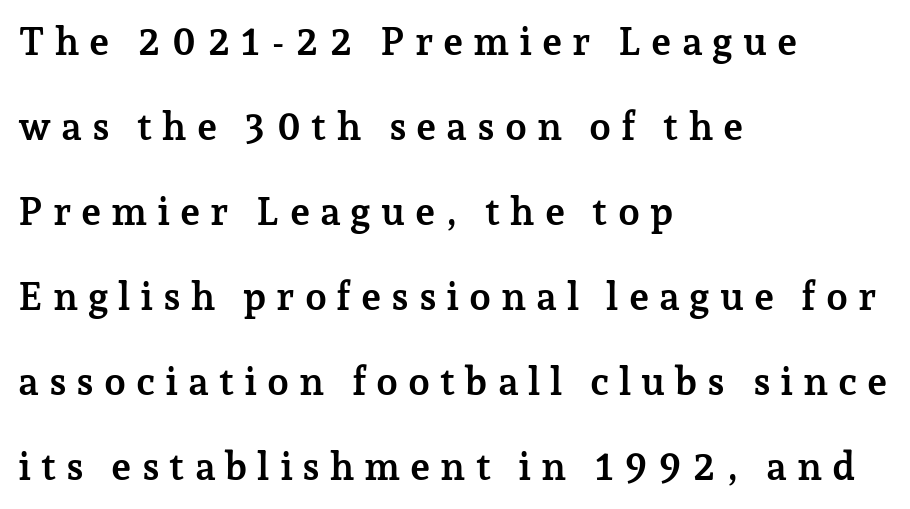
You'd pick this weight for a headline — it's a proper bold. In terms of leading, this rendering errs on the spacious side. The foot of each line stays bare and open. Posture: straight, roman, zero tilt. The rendering uses natural spacing where letterforms have individual widths. This sample uses expanded letter spacing, leaving extra air between glyphs.
